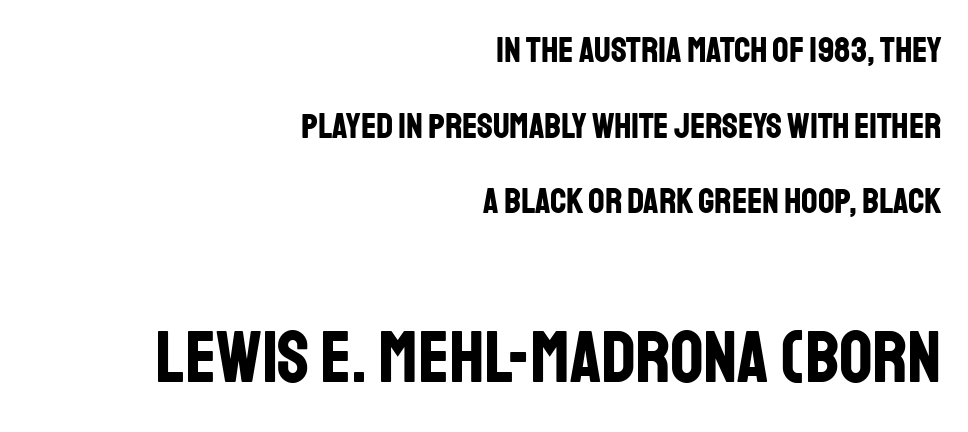
The glyphs are unaccompanied by any horizontal stroke below them. Leading is clearly above the norm, producing a sparse column. Style check: upright. These two chunks differ in scale, with the bottom chunk taking the larger measure. The face used here is rendered with its standard letterfit. As a designer I'd log this as weight 700, bold.
